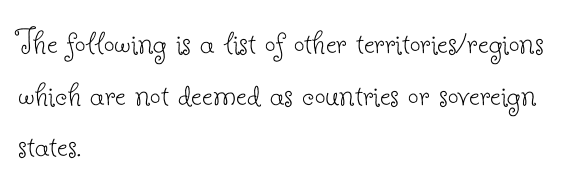
{"serif": "yes", "italic": "no", "bold": "no", "weight": "thin", "width": "normal", "stroke_contrast": "low", "x_height": "small", "monospaced": "no", "underline": "no", "align": "left", "line_spacing": "normal", "line_spacing_ratio": 1.36, "letter_spacing": "normal", "letter_spacing_em": 0.0, "glyph_px": 38}
